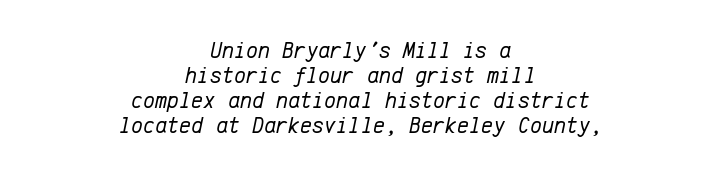
Any mark beneath the type? The region is blank. Is the type slanted? Yes — the strokes lean at a clear angle. Notice how the passage keeps no hard edge, just a central spine. Whoever set this chose condensed vertical rhythm over breathing room. The letterforms sit shoulder to shoulder at normal distance. The strokes are not fattened; the text isn't bold.
